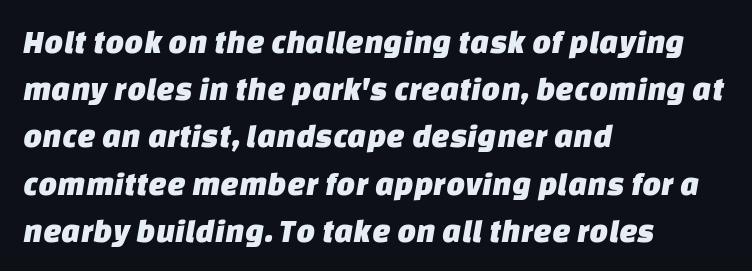
Note the varied advance widths — an 'i' is clearly narrower than an 'm'. Underline: absent. You can tell from the bare stems that sans-serif type was used. Look at the tracking — it's just the regular setting, nothing added. These lines stack with their left ends in a neat column.
